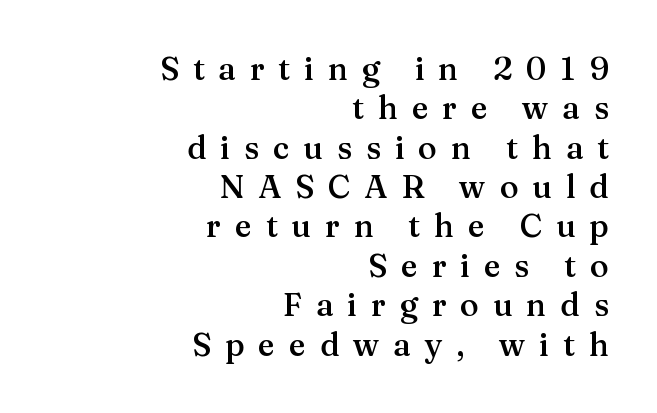
Just letters on the line, the space beneath them empty. Looks like regular typesetting: each glyph gets only the width it needs. This rendering employs a face with finishing strokes, i.e., a serif. Short and long lines alike share a common ending point at right. Look at the stroke-to-counter ratio: somewhat heavy, a semibold. How are the letters spaced? Widely, with obvious added tracking.
